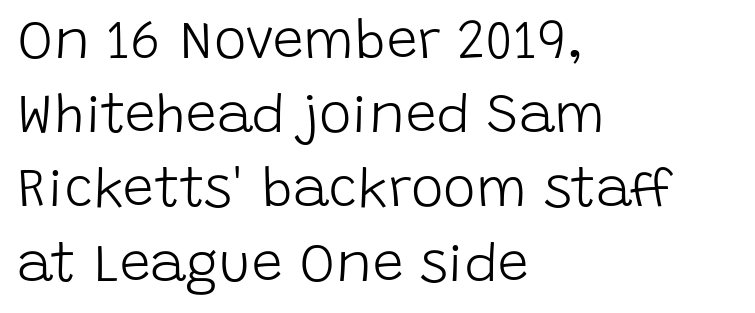
The image shows 55 px light sans-serif type, upright; set left-aligned, normal line spacing (1.35x), normal letter spacing, not underlined; low stroke contrast and a large x-height.
